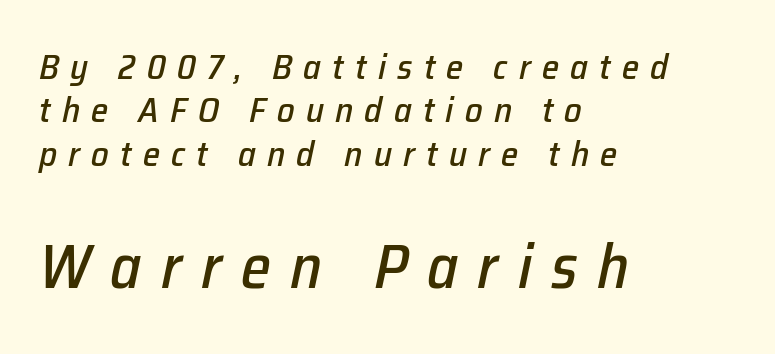
{"italic": "yes", "lean": "right", "slant_degrees": 12, "width": "normal", "stroke_contrast": "low", "x_height": "medium", "monospaced": "no", "underline": "no", "align": "left", "line_spacing_ratio": 1.24, "letter_spacing": "wide", "letter_spacing_em": 0.32, "larger_block": "second", "size_ratio": 1.74, "glyph_px": 61}
